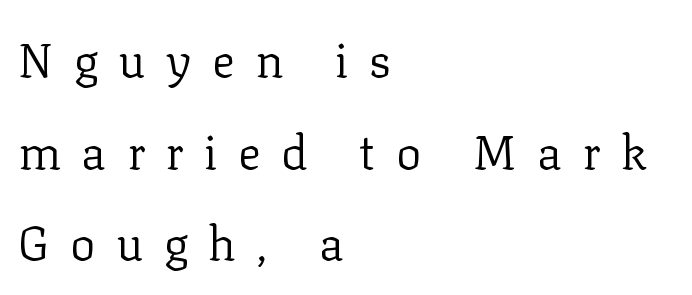
{"serif": "yes", "italic": "no", "bold": "no", "weight": "regular", "width": "normal", "stroke_contrast": "low", "x_height": "medium", "monospaced": "no", "underline": "no", "align": "left", "line_spacing": "loose", "line_spacing_ratio": 1.95, "letter_spacing": "wide", "letter_spacing_em": 0.44, "glyph_px": 47}
